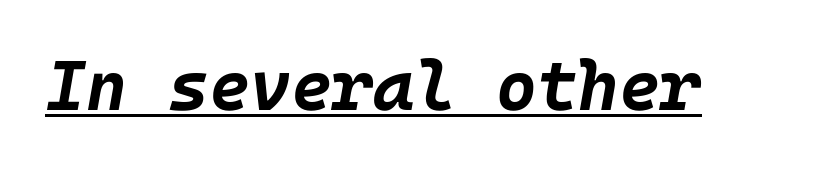
{"italic": "yes", "lean": "right", "slant_degrees": 10, "bold": "yes", "weight": "bold", "width": "normal", "stroke_contrast": "low", "x_height": "large", "underline": "yes", "letter_spacing": "normal", "letter_spacing_em": 0.0, "glyph_px": 70}
